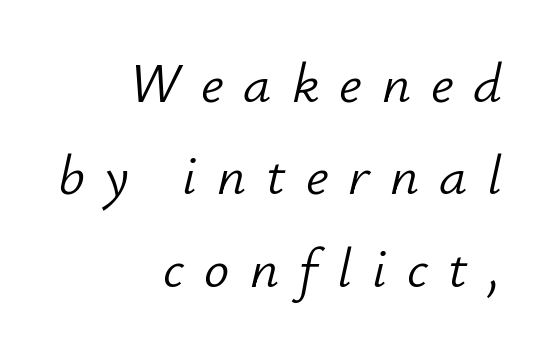
The image shows 56 px light type, italic (leaning right); set right-aligned, normal line spacing (1.65x), unusually wide letter spacing (+0.36 em), not underlined; low stroke contrast and a small x-height.
